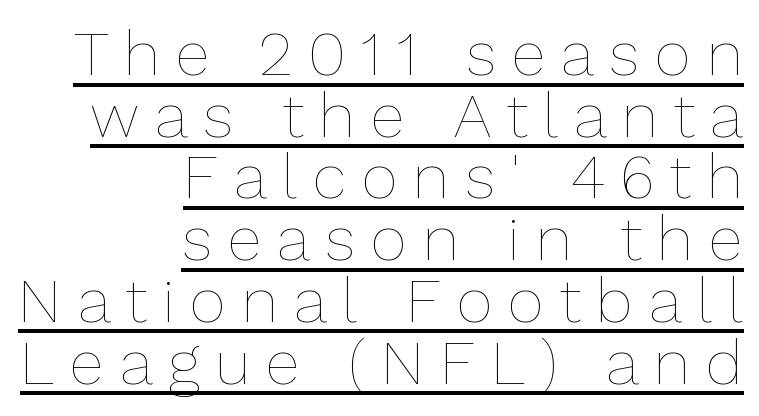
{"italic": "no", "bold": "no", "weight": "thin", "width": "normal", "stroke_contrast": "low", "x_height": "medium", "monospaced": "no", "underline": "yes", "align": "right", "line_spacing": "tight", "line_spacing_ratio": 0.98, "letter_spacing": "wide", "letter_spacing_em": 0.25, "glyph_px": 63}
